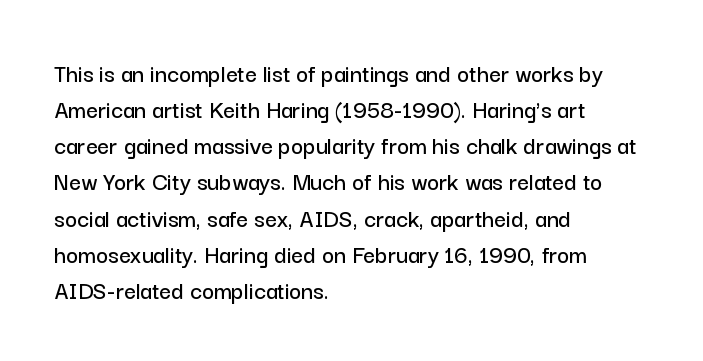
{"italic": "no", "underline": "no", "align": "left", "line_spacing": "normal", "line_spacing_ratio": 1.39, "letter_spacing": "normal", "letter_spacing_em": 0.0, "glyph_px": 26}
